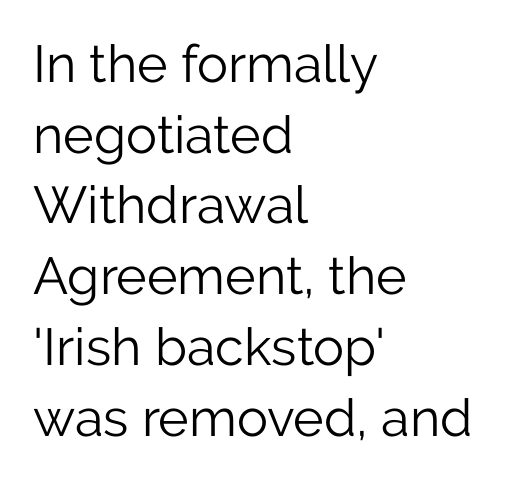
{"serif": "no", "italic": "no", "bold": "no", "weight": "light", "width": "normal", "stroke_contrast": "low", "x_height": "medium", "monospaced": "no", "underline": "no", "align": "left", "line_spacing": "normal", "line_spacing_ratio": 1.36, "letter_spacing": "normal", "letter_spacing_em": 0.0, "glyph_px": 52}
